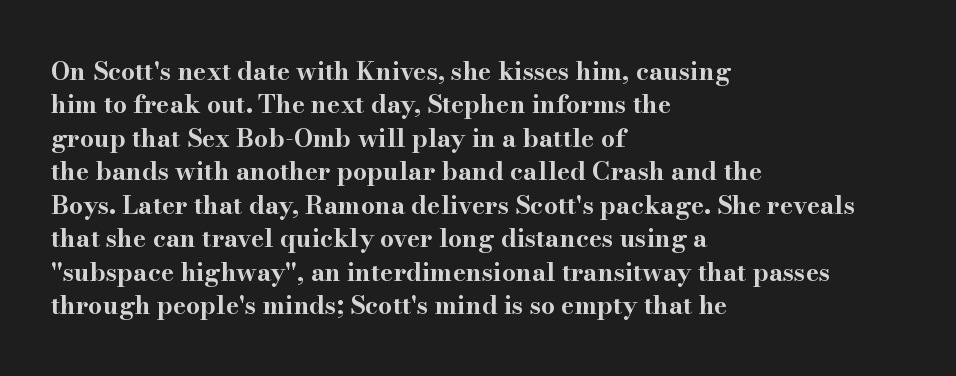
{"italic": "no", "bold": "yes", "underline": "no", "align": "left", "line_spacing": "normal", "line_spacing_ratio": 1.34, "letter_spacing": "normal", "letter_spacing_em": 0.0, "glyph_px": 25}
